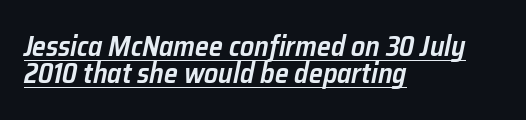
{"italic": "yes", "lean": "right", "slant_degrees": 12, "bold": "semi", "weight": "semibold", "width": "normal", "stroke_contrast": "low", "x_height": "medium", "monospaced": "no", "underline": "yes", "align": "left", "line_spacing": "tight", "line_spacing_ratio": 0.95, "letter_spacing": "normal", "letter_spacing_em": 0.0, "glyph_px": 28}
